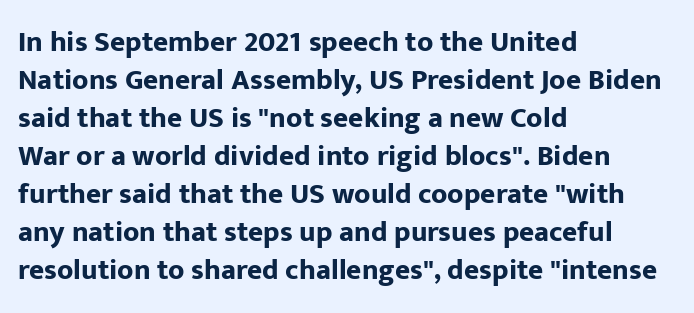
Q: Is the text bold? A: Yes.
Q: Is the text italic (slanted)? A: No, it is upright.
Q: Is the typeface a serif or a sans-serif typeface? A: Sans-serif.
Q: Is the text underlined? A: No.
Q: How is the paragraph aligned? A: Left-aligned.
Q: Is the spacing between letters normal or unusually wide? A: Normal.
Q: Is the spacing between lines tight, normal or loose? A: Normal.
Q: Width (condensed, normal, or wide)? A: Normal.
Q: Stroke contrast? A: Low.
Q: x-height? A: Medium.
Q: Monospaced? A: No.
